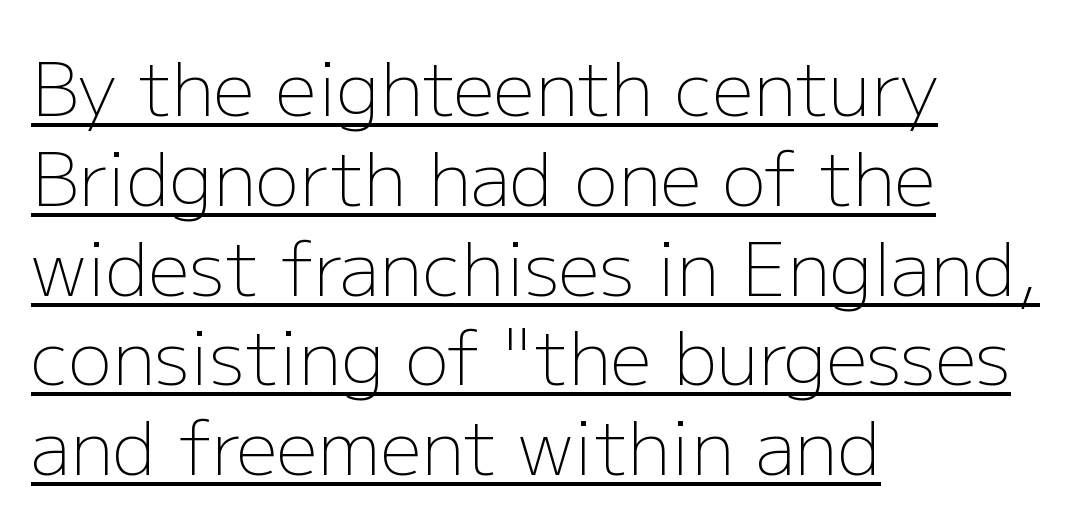
The image shows 73 px light sans-serif type, upright; set left-aligned, line spacing 1.23x, normal letter spacing, underlined; low stroke contrast and a medium x-height.
